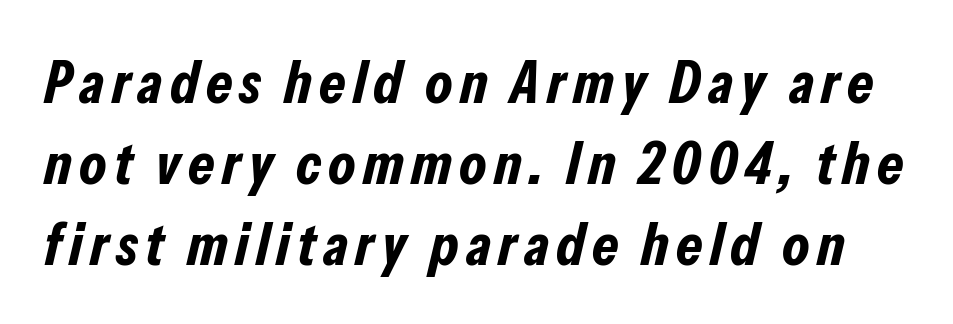
These lines carry a lot of weight — the face is fully bold. Here the designer chose a conventional face with non-uniform glyph widths. Nobody drew a line under any word here. How would I describe the line gaps? Plain and ordinary. The lettering tilts uniformly, giving the passage an italic look.
